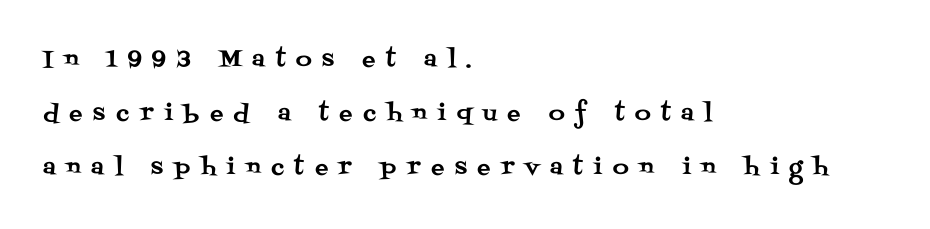
If you drew a ruler down the left edge, every line would touch it. Posture: upright roman. The passage shown is not underscored anywhere. Horizontal bands of white between lines are thick stripes. You could only call the tracking loose — the letters float apart.
